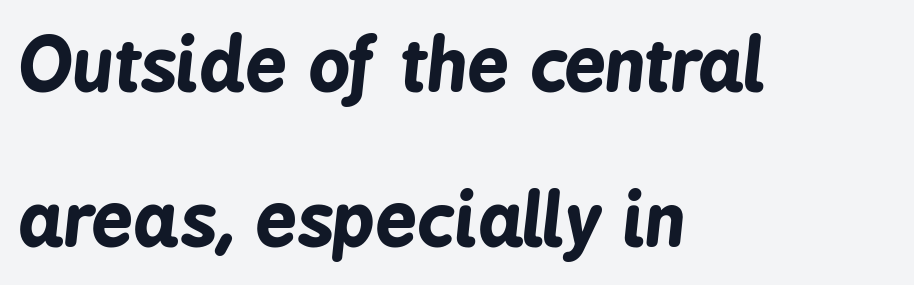
The image shows 73 px bold, condensed type, italic (leaning right); set left-aligned, loose line spacing (2.12x), normal letter spacing, not underlined; low stroke contrast and a medium x-height.
